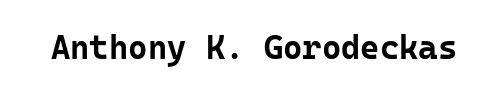
The image shows 33 px bold sans-serif type, upright, monospaced; set normal letter spacing, not underlined; low stroke contrast and a medium x-height.
